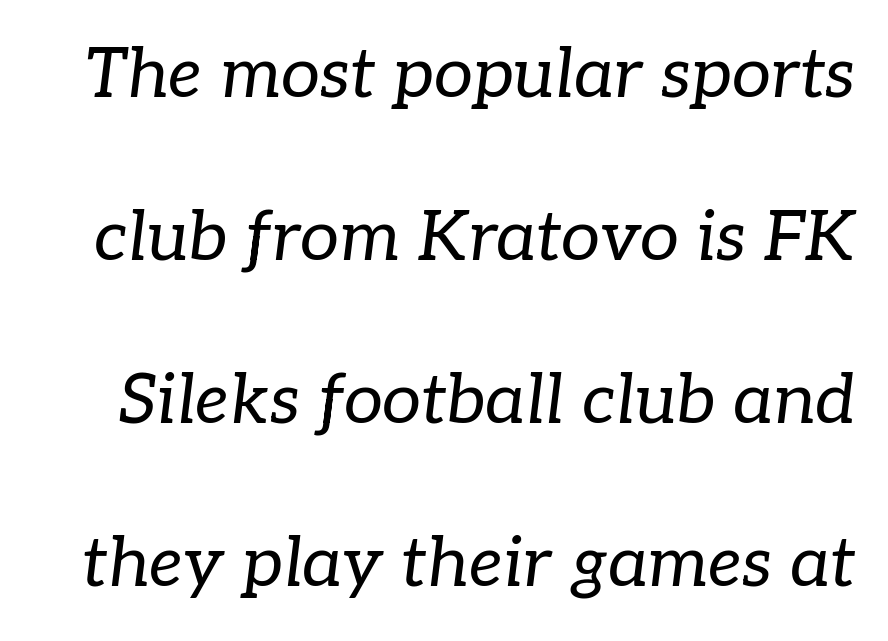
{"serif": "yes", "italic": "yes", "lean": "right", "slant_degrees": 7, "bold": "no", "weight": "regular", "width": "normal", "stroke_contrast": "low", "x_height": "medium", "monospaced": "no", "underline": "no", "line_spacing": "loose", "line_spacing_ratio": 2.33, "letter_spacing": "normal", "letter_spacing_em": 0.0, "glyph_px": 70}
